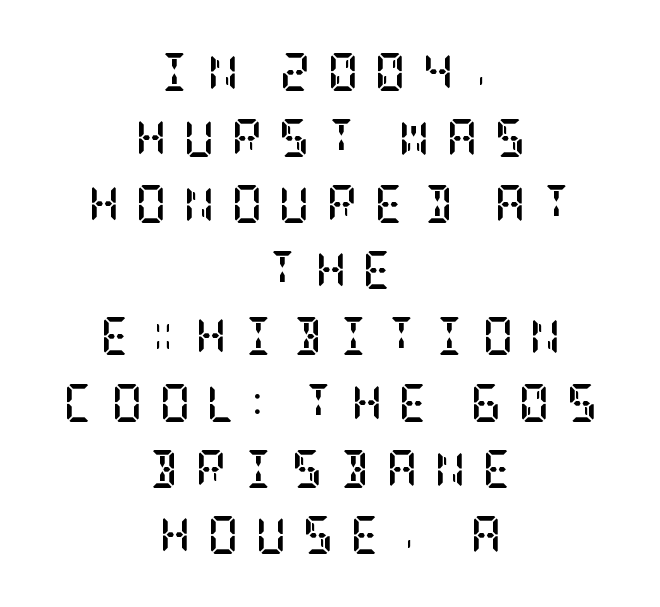
{"serif": "yes", "italic": "no", "bold": "yes", "weight": "semibold", "width": "condensed", "stroke_contrast": "low", "x_height": "large", "underline": "no", "align": "center", "line_spacing_ratio": 1.74, "letter_spacing": "wide", "letter_spacing_em": 0.44, "glyph_px": 38}
